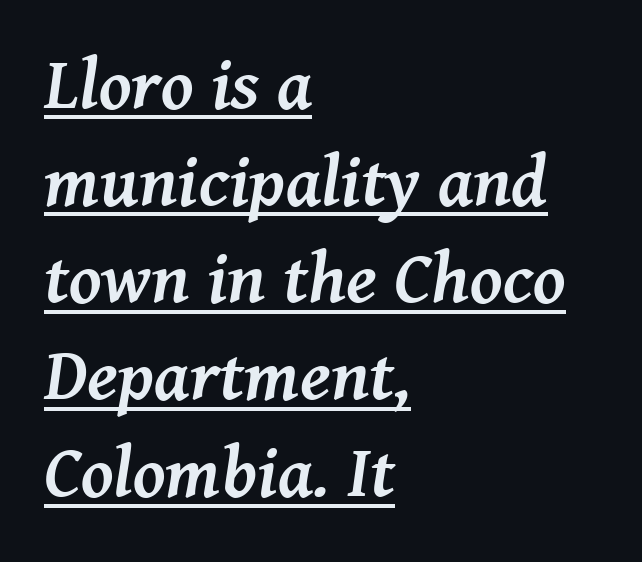
Q: Is the text bold? A: Yes.
Q: Is the text italic (slanted)? A: Yes, it leans right by about 8 degrees.
Q: Is the typeface a serif or a sans-serif typeface? A: Serif.
Q: Is the text underlined? A: Yes.
Q: How is the paragraph aligned? A: Left-aligned.
Q: Is the spacing between letters normal or unusually wide? A: Normal.
Q: Is the spacing between lines tight, normal or loose? A: Normal.
Q: Width (condensed, normal, or wide)? A: Normal.
Q: Stroke contrast? A: Medium.
Q: x-height? A: Medium.
Q: Monospaced? A: No.
